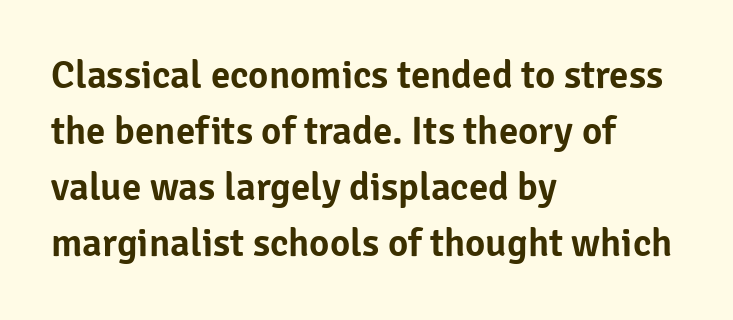
Serifs: no, the terminals of the letterforms are clean. When letters stand straight like this, we call the style roman or upright. One glance says typical: line gaps are just what's usual. If you drew a ruler down the left edge, every line would touch it. Words appear dense and cohesive because spacing is normal.
